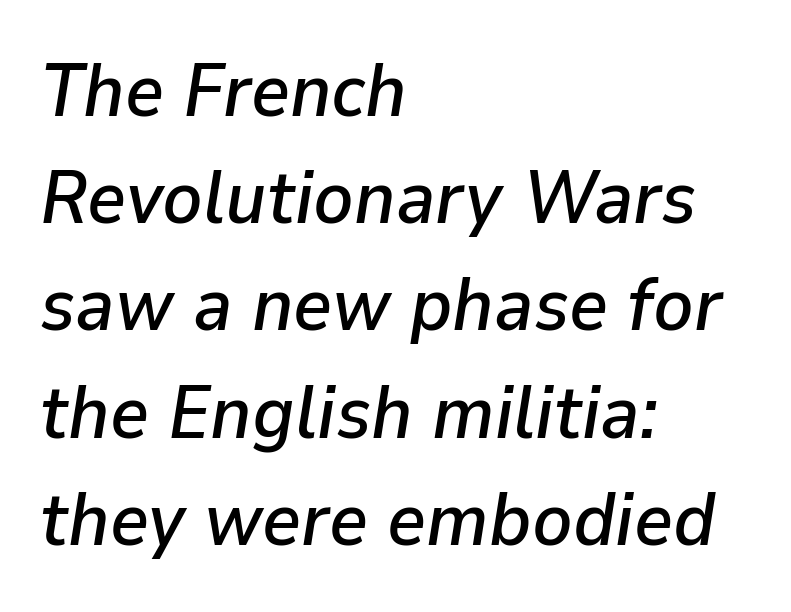
The image shows 75 px text type, italic (leaning right); set left-aligned, normal line spacing (1.43x), normal letter spacing, not underlined; low stroke contrast and a medium x-height.
